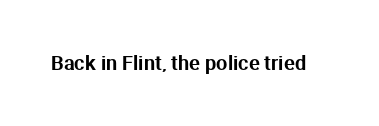
The image shows 20 px text type, upright; set normal letter spacing, not underlined.
